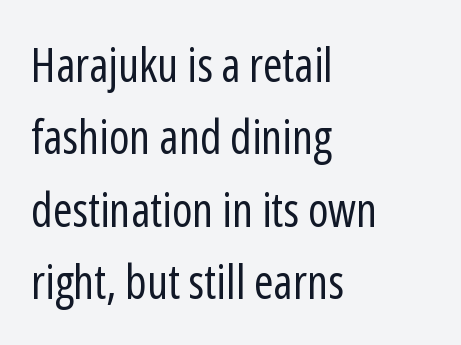
Q: Is the text bold? A: No.
Q: Is the text italic (slanted)? A: No, it is upright.
Q: Is the typeface a serif or a sans-serif typeface? A: Sans-serif.
Q: Is the text underlined? A: No.
Q: How is the paragraph aligned? A: Left-aligned.
Q: Is the spacing between letters normal or unusually wide? A: Normal.
Q: Is the spacing between lines tight, normal or loose? A: Normal.
Q: Width (condensed, normal, or wide)? A: Condensed.
Q: Stroke contrast? A: Low.
Q: x-height? A: Medium.
Q: Monospaced? A: No.
